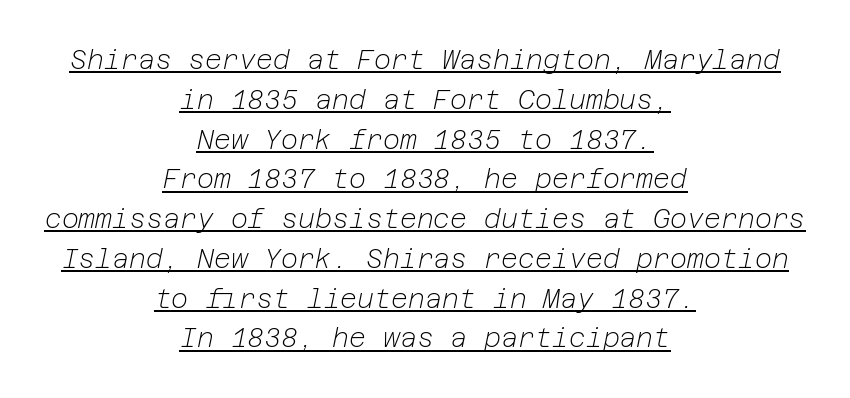
{"italic": "yes", "lean": "right", "slant_degrees": 12, "bold": "no", "underline": "yes", "align": "center", "line_spacing": "normal", "line_spacing_ratio": 1.53, "letter_spacing": "normal", "letter_spacing_em": 0.0, "glyph_px": 26}
